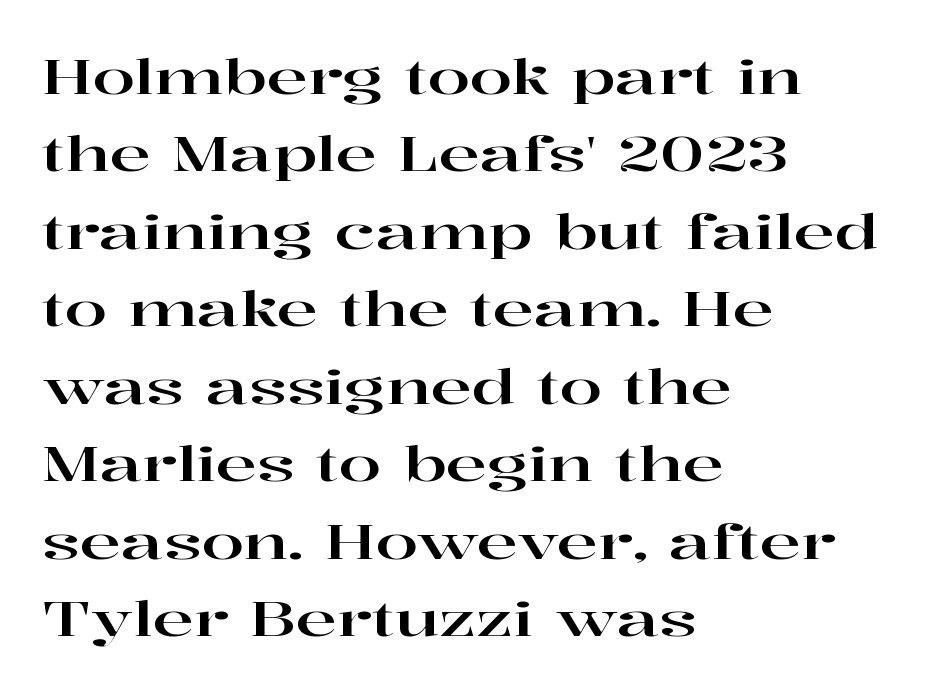
{"serif": "yes", "italic": "no", "width": "wide", "stroke_contrast": "high", "x_height": "medium", "monospaced": "no", "underline": "no", "align": "left", "line_spacing": "normal", "line_spacing_ratio": 1.58, "letter_spacing": "normal", "letter_spacing_em": 0.0, "glyph_px": 49}
